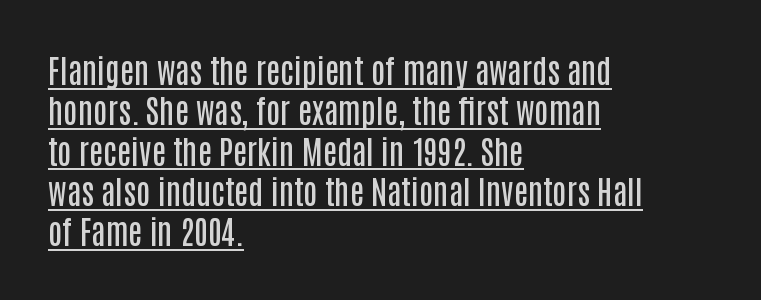
{"serif": "no", "italic": "no", "bold": "semi", "weight": "semibold", "width": "condensed", "stroke_contrast": "low", "x_height": "large", "monospaced": "no", "underline": "yes", "align": "left", "line_spacing": "normal", "line_spacing_ratio": 1.26, "letter_spacing": "normal", "letter_spacing_em": 0.0, "glyph_px": 32}
